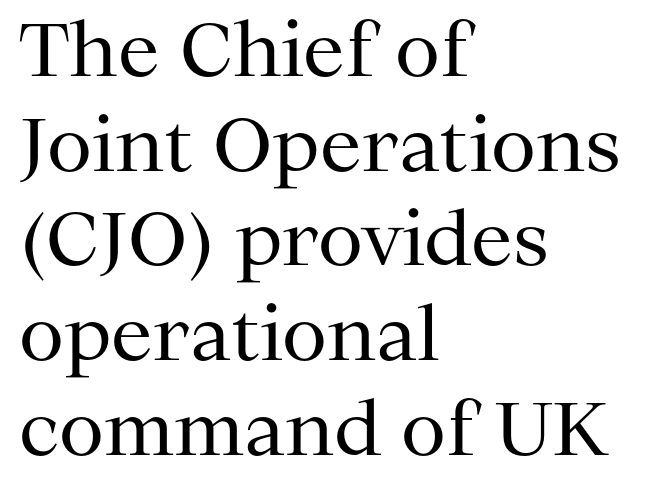
{"serif": "yes", "italic": "no", "bold": "no", "weight": "regular", "width": "normal", "stroke_contrast": "medium", "x_height": "medium", "monospaced": "no", "underline": "no", "align": "left", "line_spacing": "normal", "line_spacing_ratio": 1.28, "letter_spacing": "normal", "letter_spacing_em": 0.0, "glyph_px": 74}
